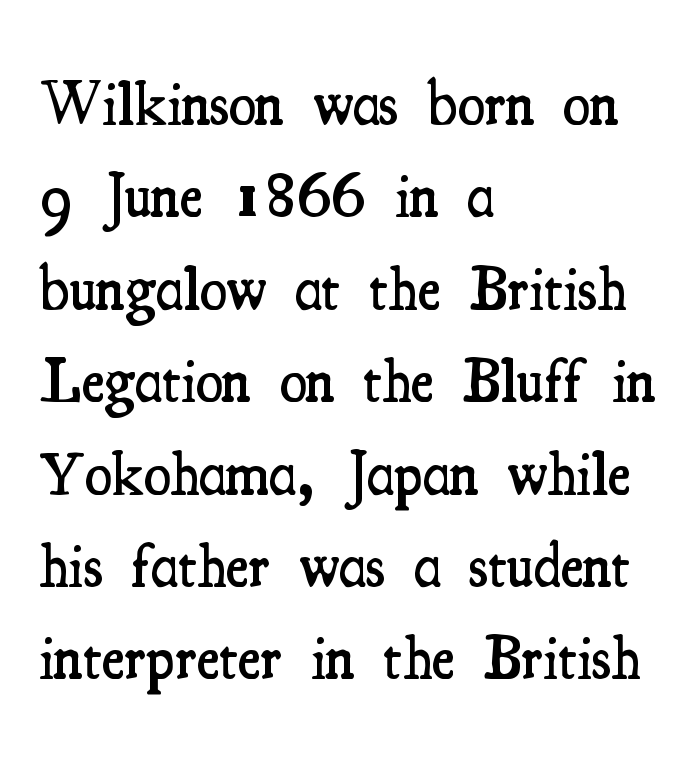
{"serif": "yes", "italic": "no", "bold": "semi", "weight": "semibold", "width": "condensed", "stroke_contrast": "medium", "x_height": "small", "monospaced": "no", "underline": "no", "align": "left", "line_spacing": "normal", "line_spacing_ratio": 1.49, "letter_spacing": "normal", "letter_spacing_em": 0.0, "glyph_px": 62}
